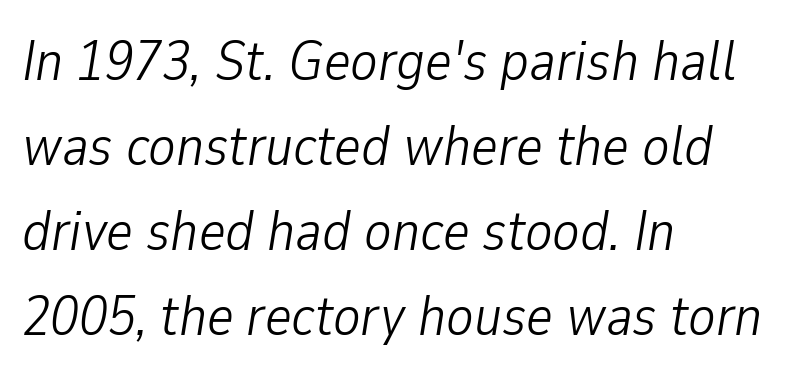
The rendering anchors every line to the left-hand side. Letters rest on an invisible, unmarked baseline. In terms of letterspacing, this is plain default setting. Letters have the restrained weight of plain body copy at most.
